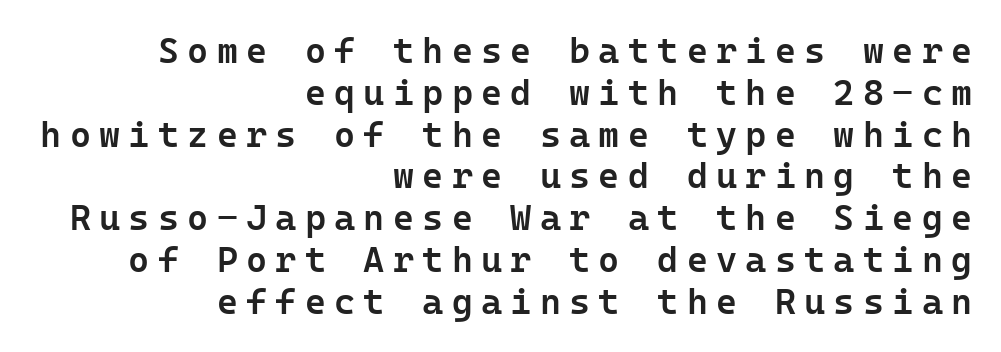
Q: Is the text bold? A: Semi-bold.
Q: Is the text italic (slanted)? A: No, it is upright.
Q: Is the typeface a serif or a sans-serif typeface? A: Sans-serif.
Q: Is the text underlined? A: No.
Q: How is the paragraph aligned? A: Right-aligned.
Q: Is the spacing between letters normal or unusually wide? A: Unusually wide.
Q: Width (condensed, normal, or wide)? A: Normal.
Q: Stroke contrast? A: Low.
Q: x-height? A: Medium.
